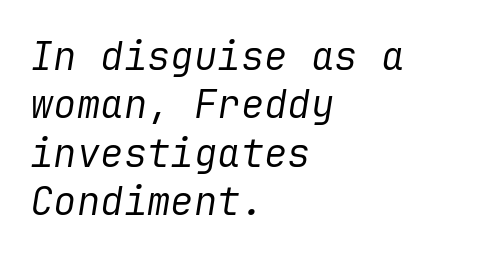
The image shows 39 px regular-weight type, italic (leaning right); set left-aligned, line spacing 1.24x, normal letter spacing, not underlined; low stroke contrast and a medium x-height.
